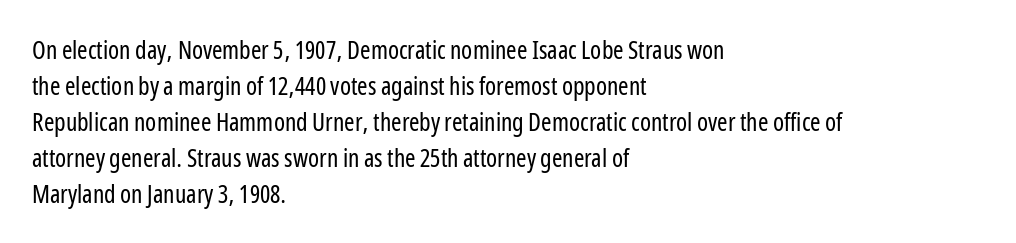
The rendering anchors every line to the left-hand side. Words appear dense and cohesive because spacing is normal. Does the leading feel generous? No, just average. A quiet, ordinary-to-light weight characterises the typeface.
